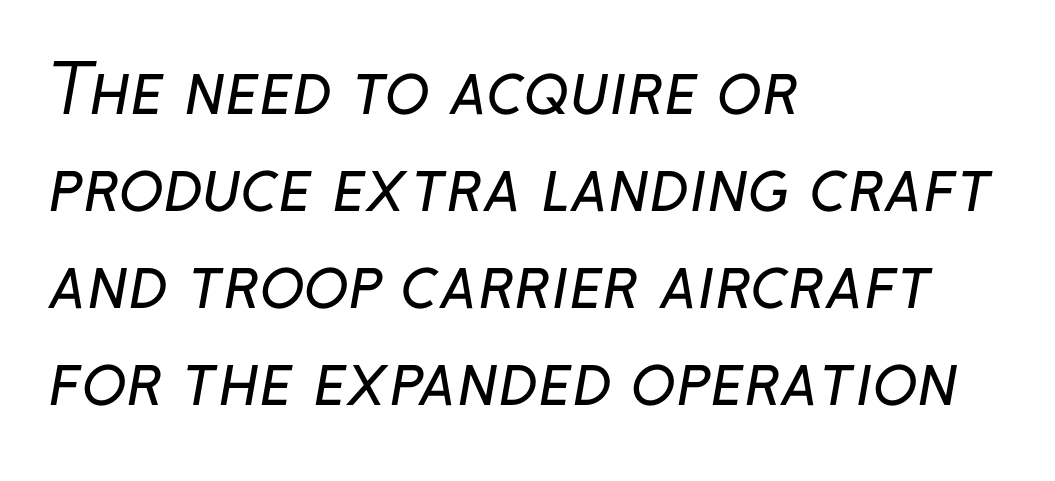
Q: Is the text bold? A: No.
Q: Is the typeface a serif or a sans-serif typeface? A: Sans-serif.
Q: Is the text underlined? A: No.
Q: How is the paragraph aligned? A: Left-aligned.
Q: Is the spacing between letters normal or unusually wide? A: Normal.
Q: Is the spacing between lines tight, normal or loose? A: Normal.
Q: Width (condensed, normal, or wide)? A: Normal.
Q: Stroke contrast? A: Low.
Q: x-height? A: Medium.
Q: Monospaced? A: No.
